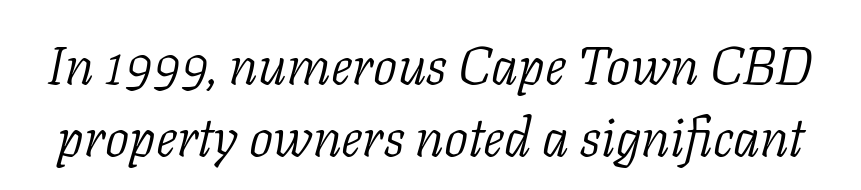
The image shows 54 px light serif type, italic (leaning right); set normal line spacing (1.33x), normal letter spacing, not underlined; low stroke contrast and a medium x-height.
